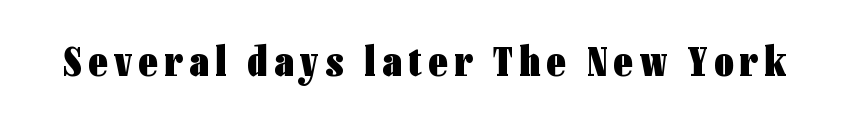
Q: Is the text bold? A: Yes.
Q: Is the text italic (slanted)? A: No, it is upright.
Q: Is the typeface a serif or a sans-serif typeface? A: Sans-serif.
Q: Is the text underlined? A: No.
Q: Width (condensed, normal, or wide)? A: Condensed.
Q: Stroke contrast? A: Low.
Q: x-height? A: Medium.
Q: Monospaced? A: No.
